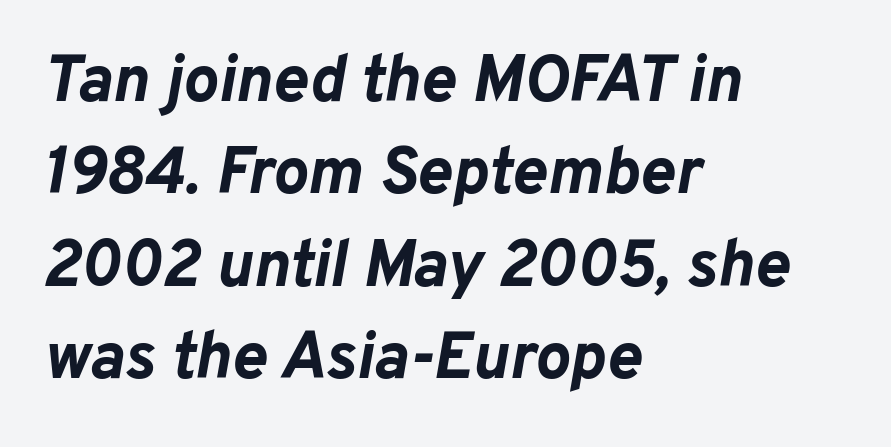
The space directly below the letters is spotless. One-word summary of the alignment: left. Successive baselines arrive at the customary interval. Character widths vary here, with narrow letters taking less room than wide ones. This rendering leaves character spacing at its baseline value.
